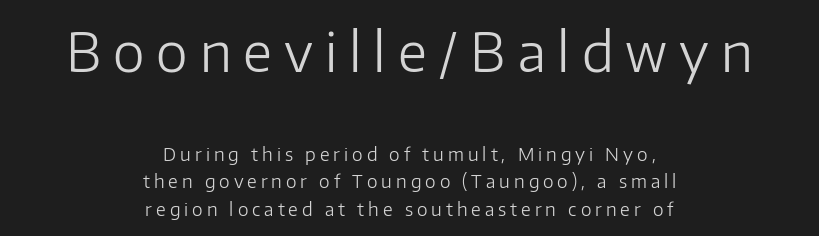
The image shows 54 px light sans-serif type, upright; set centered, normal line spacing (1.53x), unusually wide letter spacing (+0.22 em), not underlined; the first (top) block is 3.0x larger; low stroke contrast and a medium x-height.
